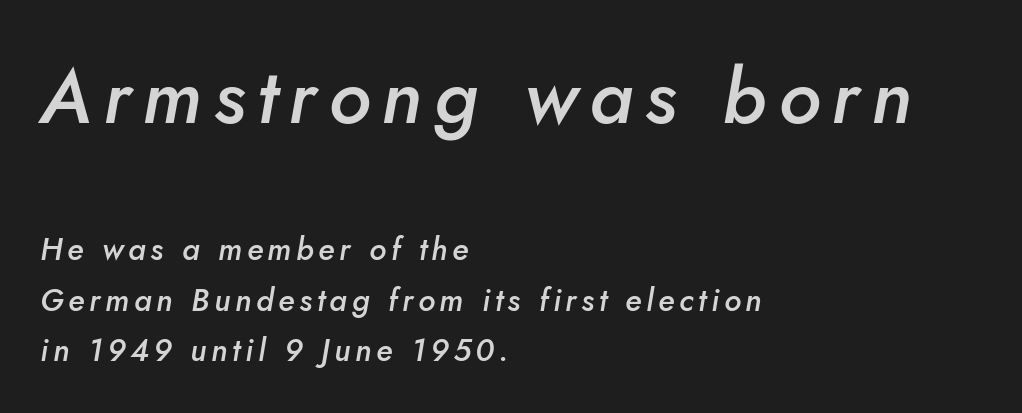
The ragged edge is on the right, which tells us the setting is flush left. The passage shown is not underscored anywhere. Of the two passages, the one on top uses the larger point size. A typesetter would call this leading conventional body-copy spacing. Look at the stroke-to-counter ratio: somewhat heavy, a semibold. The letters advance in unequal steps, a hallmark of proportional type.
